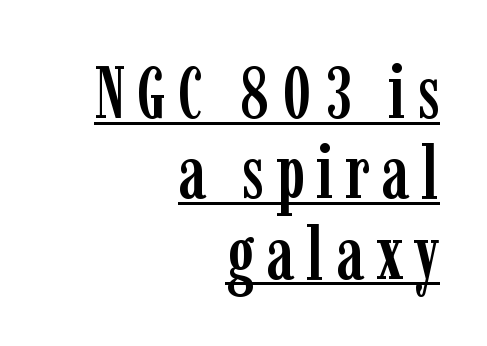
Q: Is the text italic (slanted)? A: No, it is upright.
Q: Is the typeface a serif or a sans-serif typeface? A: Serif.
Q: Is the text underlined? A: Yes.
Q: How is the paragraph aligned? A: Right-aligned.
Q: Is the spacing between lines tight, normal or loose? A: Tight.
Q: Width (condensed, normal, or wide)? A: Condensed.
Q: Stroke contrast? A: Low.
Q: x-height? A: Medium.
Q: Monospaced? A: No.
